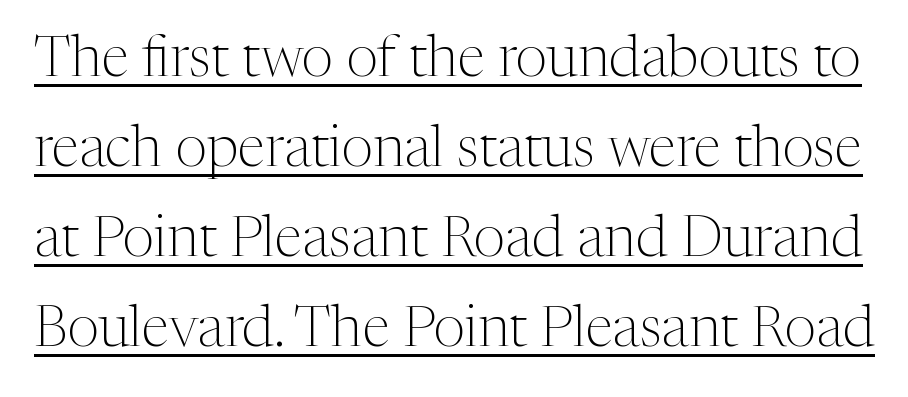
The image shows 57 px light serif type, upright; set normal line spacing (1.58x), normal letter spacing, underlined; medium stroke contrast and a medium x-height.
